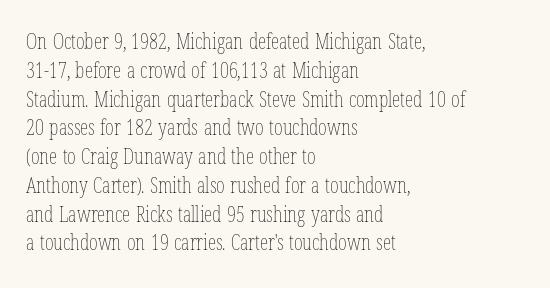
The image shows 21 px text type, upright; set left-aligned, normal line spacing (1.37x), normal letter spacing, not underlined.
